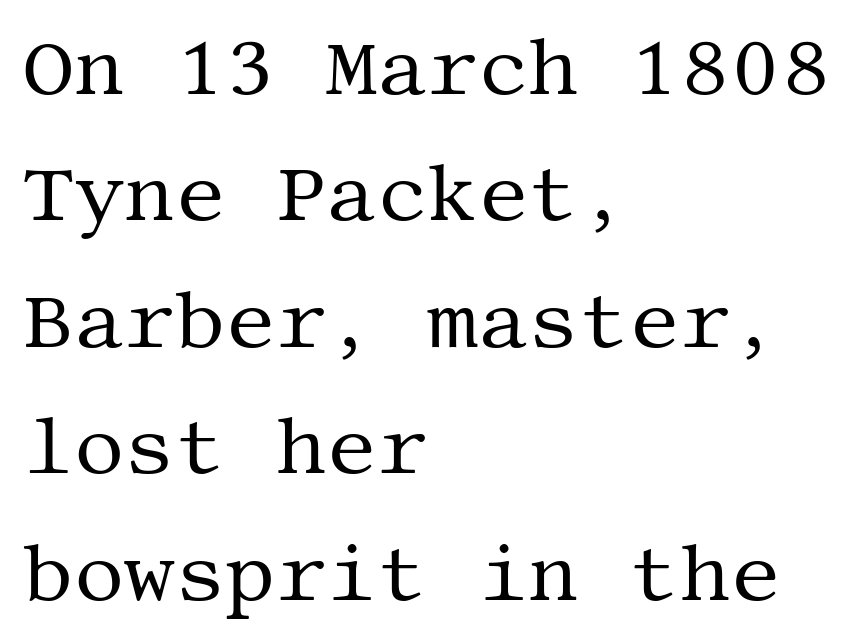
Q: Is the text bold? A: No.
Q: Is the text italic (slanted)? A: No, it is upright.
Q: Is the typeface a serif or a sans-serif typeface? A: Serif.
Q: Is the text underlined? A: No.
Q: How is the paragraph aligned? A: Left-aligned.
Q: Is the spacing between letters normal or unusually wide? A: Normal.
Q: Is the spacing between lines tight, normal or loose? A: Normal.
Q: Width (condensed, normal, or wide)? A: Normal.
Q: Stroke contrast? A: Medium.
Q: x-height? A: Large.
